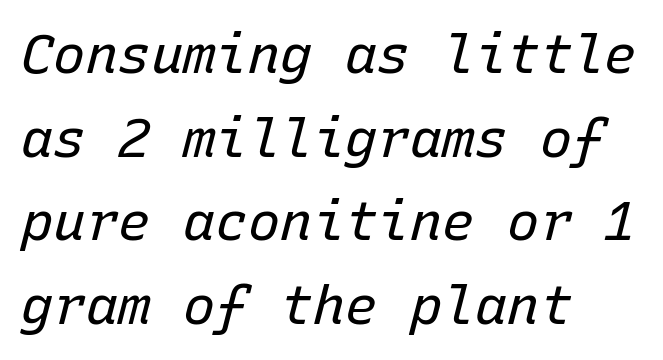
Q: Is the text bold? A: No.
Q: Is the text italic (slanted)? A: Yes, it leans right by about 15 degrees.
Q: Is the text underlined? A: No.
Q: How is the paragraph aligned? A: Left-aligned.
Q: Is the spacing between letters normal or unusually wide? A: Normal.
Q: Is the spacing between lines tight, normal or loose? A: Normal.
Q: Width (condensed, normal, or wide)? A: Normal.
Q: Stroke contrast? A: Low.
Q: x-height? A: Medium.
Q: Monospaced? A: Yes.
